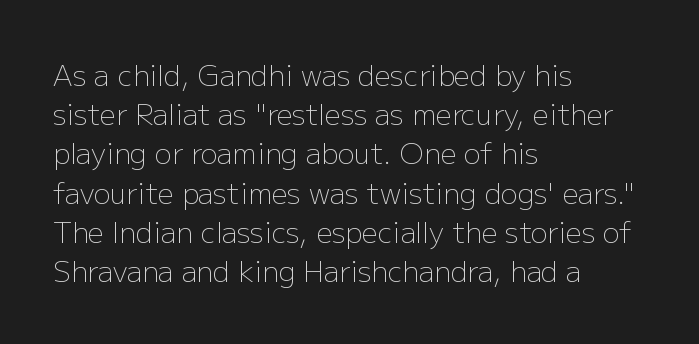
The characters display no serif detailing; their extremities are plain. Quick note: underline off. No italicization has been applied; the sample stays upright. The block of text has a typical density, with ordinary space between rows. The characters are drawn with everyday or finer stroke widths. Nobody touched the tracking dial on this one.
